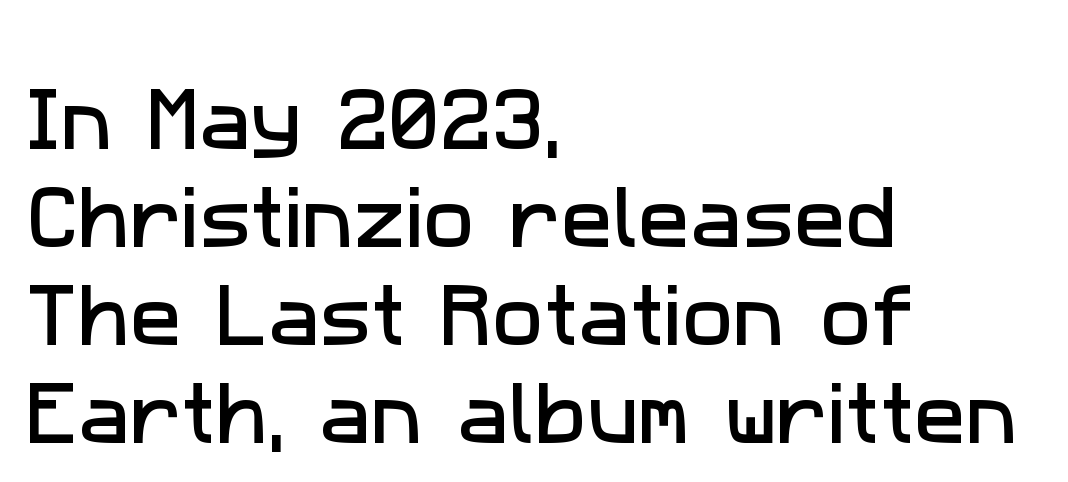
Q: Is the typeface a serif or a sans-serif typeface? A: Sans-serif.
Q: Is the text underlined? A: No.
Q: How is the paragraph aligned? A: Left-aligned.
Q: Is the spacing between letters normal or unusually wide? A: Normal.
Q: Is the spacing between lines tight, normal or loose? A: Normal.
Q: Width (condensed, normal, or wide)? A: Normal.
Q: Stroke contrast? A: Low.
Q: x-height? A: Medium.
Q: Monospaced? A: No.
